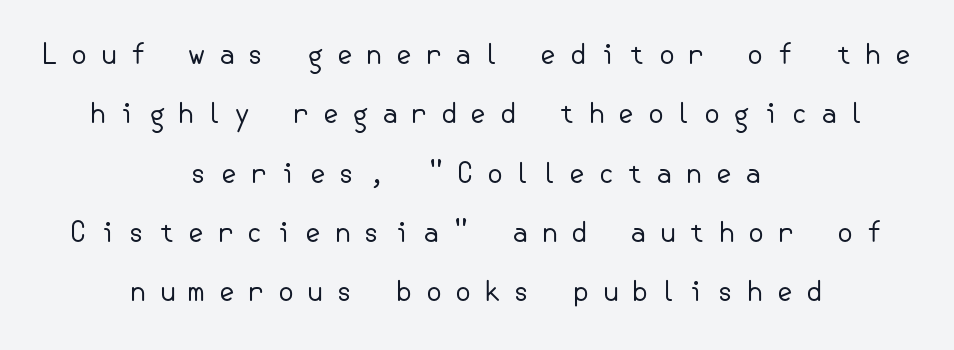
The image shows 28 px regular-weight sans-serif type, upright; set centered, loose line spacing (2.12x), unusually wide letter spacing (+0.43 em), not underlined; low stroke contrast and a small x-height.
